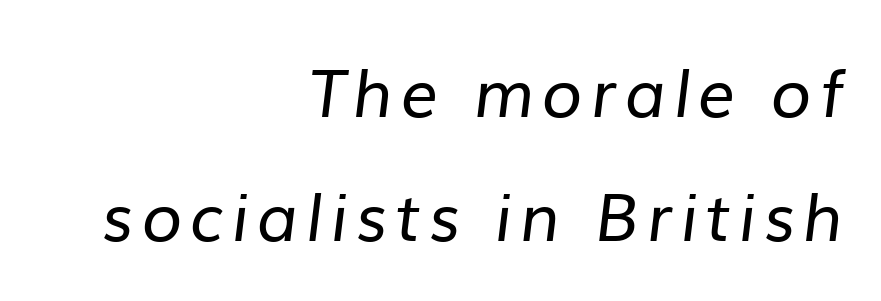
{"serif": "no", "bold": "no", "weight": "regular", "width": "normal", "stroke_contrast": "low", "x_height": "medium", "monospaced": "no", "underline": "no", "align": "right", "line_spacing_ratio": 1.88, "glyph_px": 66}
